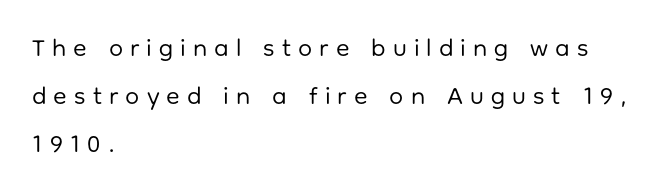
{"italic": "no", "bold": "no", "underline": "no", "align": "left", "line_spacing": "loose", "line_spacing_ratio": 1.93, "letter_spacing": "wide", "letter_spacing_em": 0.28, "glyph_px": 25}
